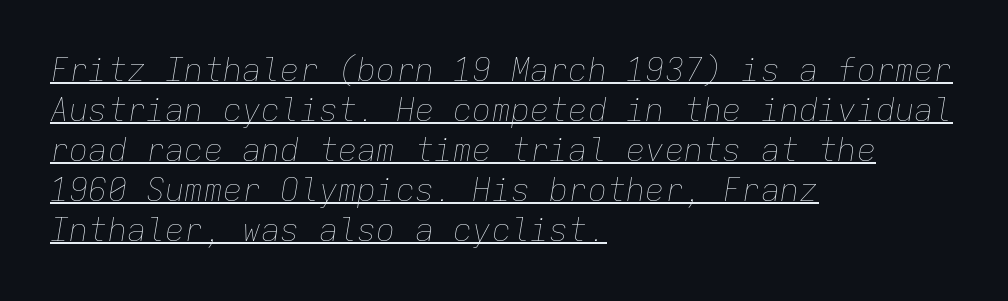
Q: Is the text bold? A: No.
Q: Is the text italic (slanted)? A: Yes, it leans right by about 9 degrees.
Q: Is the text underlined? A: Yes.
Q: How is the paragraph aligned? A: Left-aligned.
Q: Is the spacing between letters normal or unusually wide? A: Normal.
Q: Is the spacing between lines tight, normal or loose? A: Normal.
Q: Width (condensed, normal, or wide)? A: Normal.
Q: Stroke contrast? A: Low.
Q: x-height? A: Medium.
Q: Monospaced? A: Yes.
